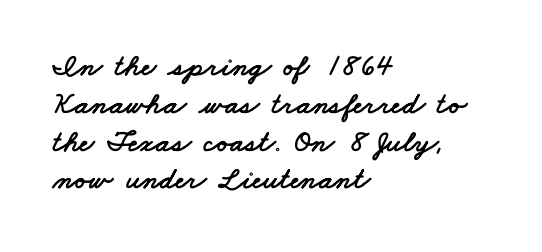
Q: Is the typeface a serif or a sans-serif typeface? A: Sans-serif.
Q: Is the text underlined? A: No.
Q: How is the paragraph aligned? A: Left-aligned.
Q: Is the spacing between letters normal or unusually wide? A: Normal.
Q: Width (condensed, normal, or wide)? A: Wide.
Q: Stroke contrast? A: Low.
Q: x-height? A: Small.
Q: Monospaced? A: No.
